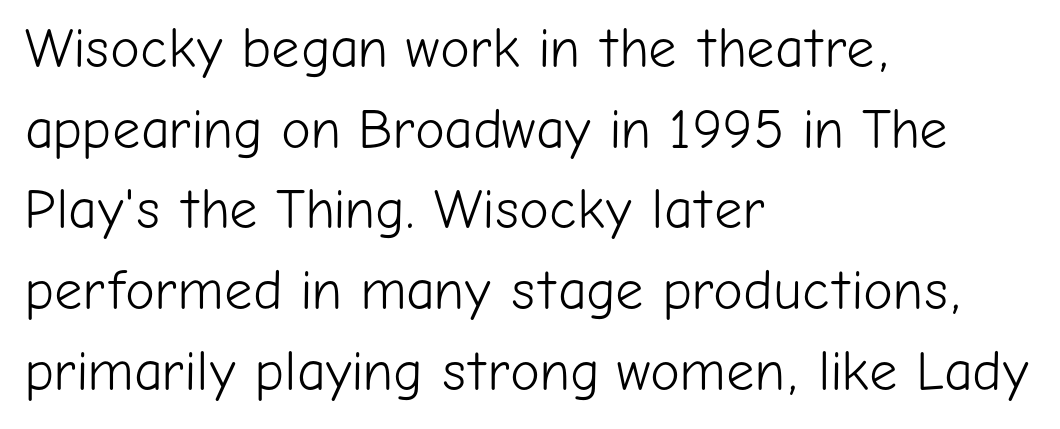
The image shows 56 px light sans-serif type, upright; set left-aligned, normal line spacing (1.44x), normal letter spacing, not underlined; low stroke contrast and a medium x-height.
